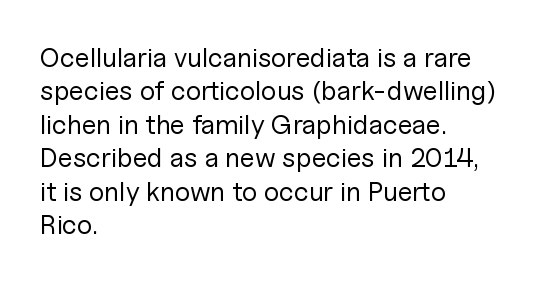
Q: Is the text bold? A: No.
Q: Is the text italic (slanted)? A: No, it is upright.
Q: Is the text underlined? A: No.
Q: How is the paragraph aligned? A: Left-aligned.
Q: Is the spacing between letters normal or unusually wide? A: Normal.
